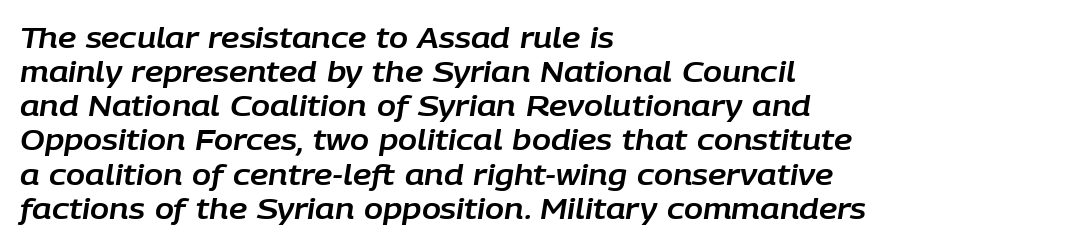
Q: Is the text italic (slanted)? A: Yes, it leans right by about 9 degrees.
Q: Is the text underlined? A: No.
Q: How is the paragraph aligned? A: Left-aligned.
Q: Is the spacing between letters normal or unusually wide? A: Normal.
Q: Width (condensed, normal, or wide)? A: Normal.
Q: Stroke contrast? A: Low.
Q: x-height? A: Large.
Q: Monospaced? A: No.
